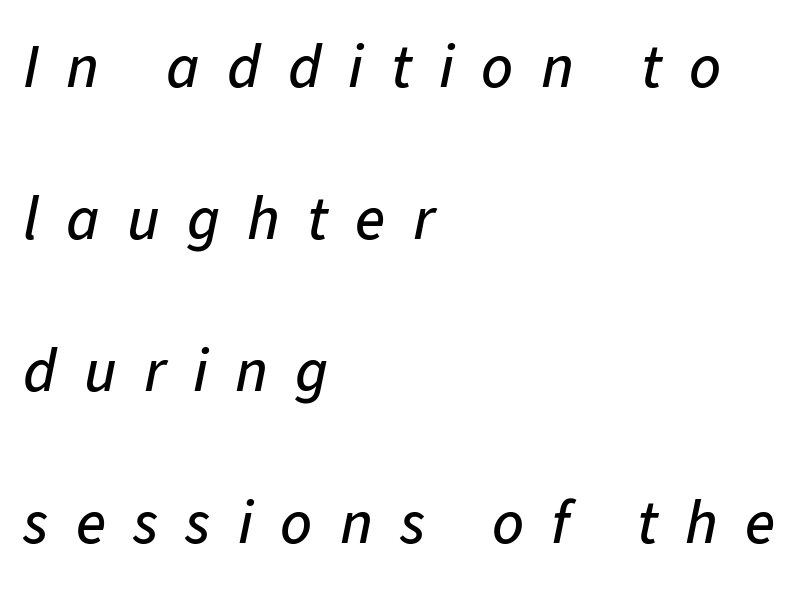
Q: Is the text italic (slanted)? A: Yes, it leans right by about 11 degrees.
Q: Is the text underlined? A: No.
Q: How is the paragraph aligned? A: Left-aligned.
Q: Is the spacing between letters normal or unusually wide? A: Unusually wide.
Q: Is the spacing between lines tight, normal or loose? A: Loose.
Q: Width (condensed, normal, or wide)? A: Normal.
Q: Stroke contrast? A: Low.
Q: x-height? A: Medium.
Q: Monospaced? A: No.
